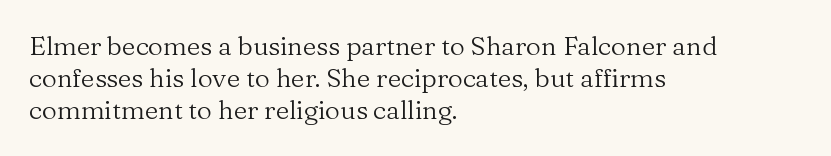
{"italic": "no", "bold": "no", "underline": "no", "align": "left", "line_spacing_ratio": 1.24, "letter_spacing": "normal", "letter_spacing_em": 0.0, "glyph_px": 26}
